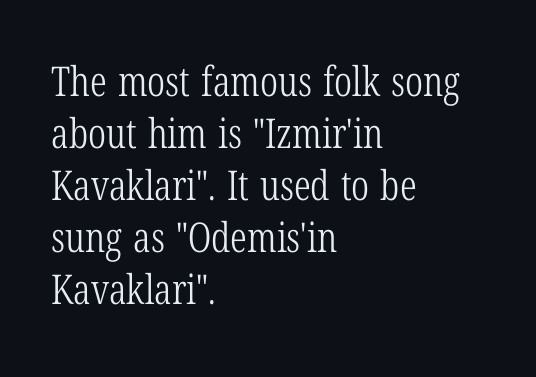
Q: Is the text bold? A: No.
Q: Is the text italic (slanted)? A: No, it is upright.
Q: Is the typeface a serif or a sans-serif typeface? A: Serif.
Q: Is the text underlined? A: No.
Q: How is the paragraph aligned? A: Left-aligned.
Q: Is the spacing between letters normal or unusually wide? A: Normal.
Q: Is the spacing between lines tight, normal or loose? A: Normal.
Q: Width (condensed, normal, or wide)? A: Condensed.
Q: Stroke contrast? A: Low.
Q: x-height? A: Medium.
Q: Monospaced? A: No.
